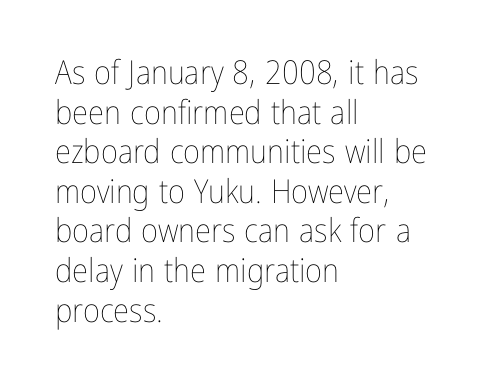
{"italic": "no", "bold": "no", "weight": "thin", "width": "condensed", "stroke_contrast": "low", "x_height": "medium", "monospaced": "no", "underline": "no", "align": "left", "line_spacing_ratio": 1.2, "letter_spacing": "normal", "letter_spacing_em": 0.0, "glyph_px": 33}
